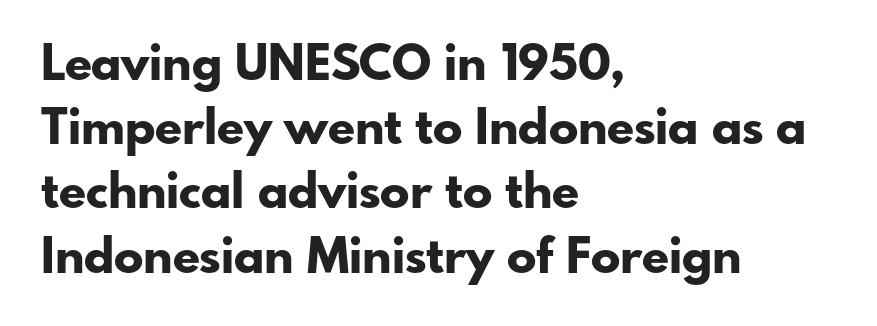
The image shows 49 px bold sans-serif type, upright; set left-aligned, normal line spacing (1.31x), normal letter spacing, not underlined; low stroke contrast and a small x-height.
